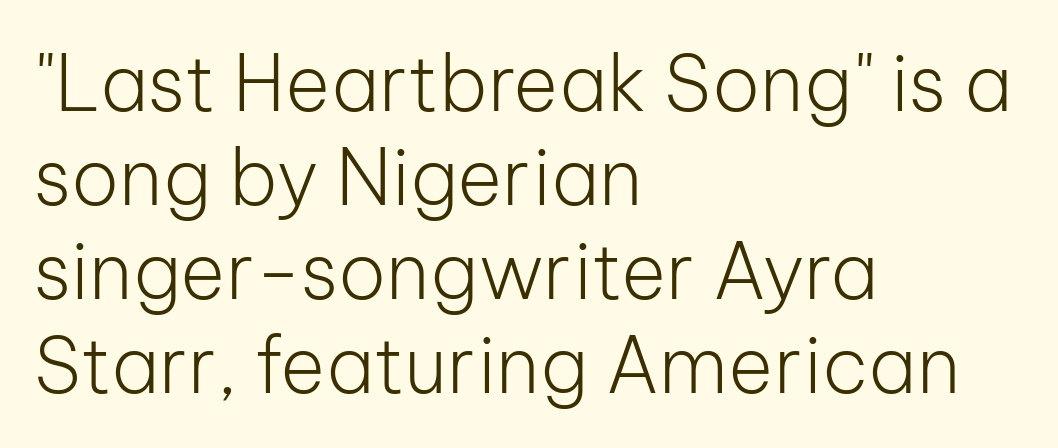
The image shows 77 px light sans-serif type, upright; set left-aligned, line spacing 1.22x, normal letter spacing, not underlined; low stroke contrast and a medium x-height.
